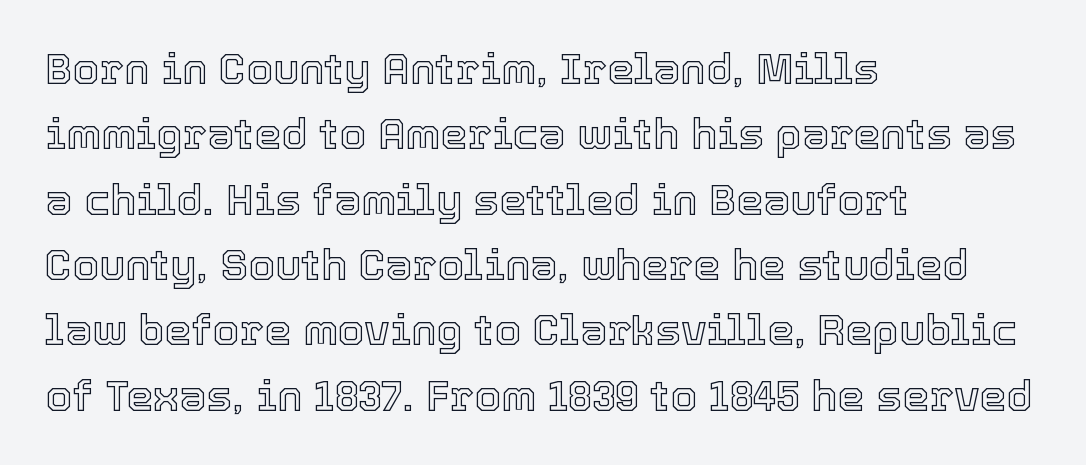
The paragraph shown leans on its left margin. This sample has the flowing, uneven cadence of proportional lettering. The area under the type is left untouched. Is the letter spacing exaggerated? No — it looks like the ordinary default.
